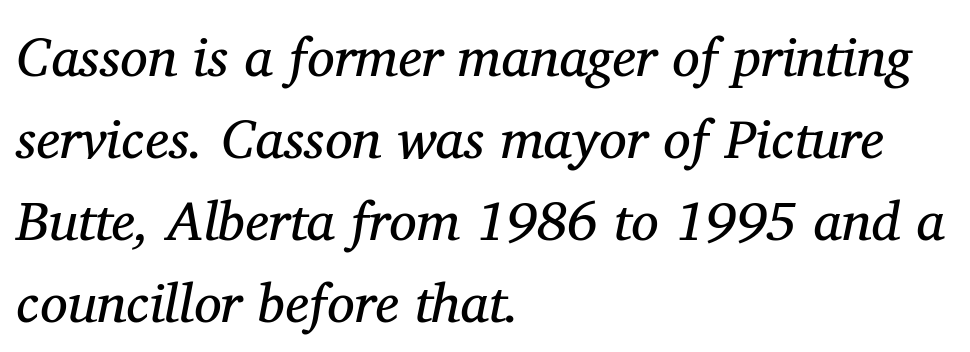
The image shows 55 px regular-weight serif type, italic (leaning right); set left-aligned, normal line spacing (1.49x), normal letter spacing, not underlined; medium stroke contrast and a medium x-height.
